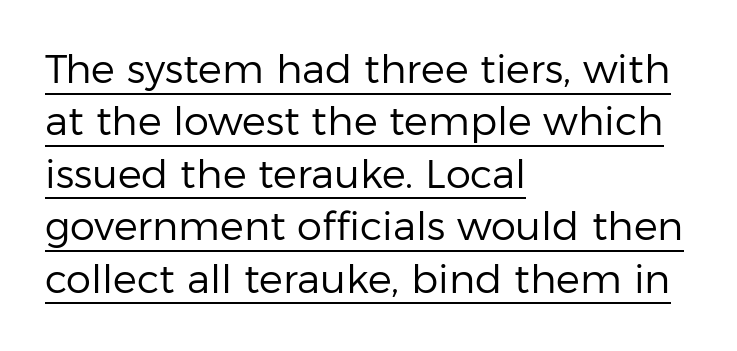
Q: Is the text bold? A: No.
Q: Is the text italic (slanted)? A: No, it is upright.
Q: Is the typeface a serif or a sans-serif typeface? A: Sans-serif.
Q: Is the text underlined? A: Yes.
Q: How is the paragraph aligned? A: Left-aligned.
Q: Is the spacing between letters normal or unusually wide? A: Normal.
Q: Is the spacing between lines tight, normal or loose? A: Normal.
Q: Width (condensed, normal, or wide)? A: Normal.
Q: Stroke contrast? A: Low.
Q: x-height? A: Medium.
Q: Monospaced? A: No.
